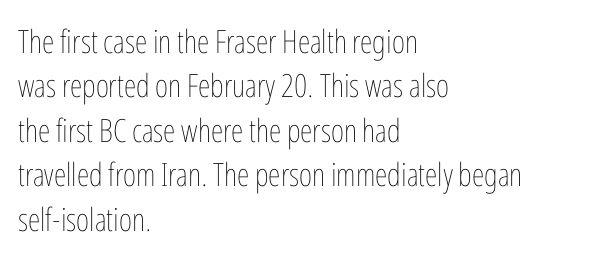
The image shows 32 px thin, condensed type, upright; set left-aligned, normal line spacing (1.39x), normal letter spacing, not underlined; low stroke contrast and a medium x-height.
